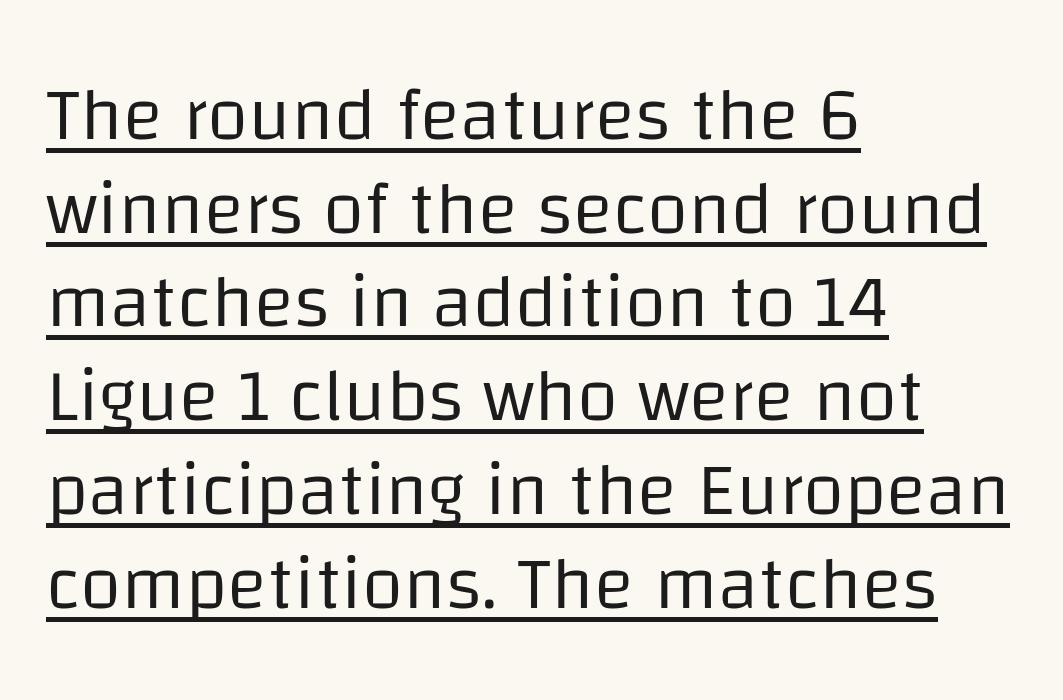
To sum up the face: it is a sans, with no serifs. These lines are rendered in a variable-pitch font. The leading is moderate, giving the passage an even texture. In designer terms, the underline attribute is active on this setting. Vertical strokes here are truly vertical. The cut favours lightness, reaching ordinary text weight at its darkest.
